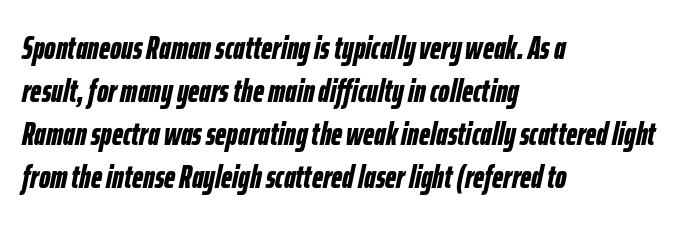
{"italic": "yes", "lean": "right", "slant_degrees": 12, "bold": "yes", "weight": "bold", "width": "condensed", "stroke_contrast": "low", "x_height": "medium", "monospaced": "no", "underline": "no", "align": "left", "line_spacing": "normal", "line_spacing_ratio": 1.34, "letter_spacing": "normal", "letter_spacing_em": 0.0, "glyph_px": 32}
